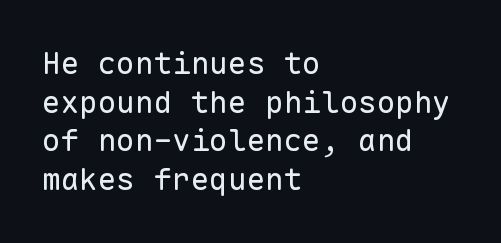
The image shows 31 px regular-weight sans-serif type, upright, monospaced; set left-aligned, normal line spacing (1.25x), normal letter spacing, not underlined; low stroke contrast and a medium x-height.
